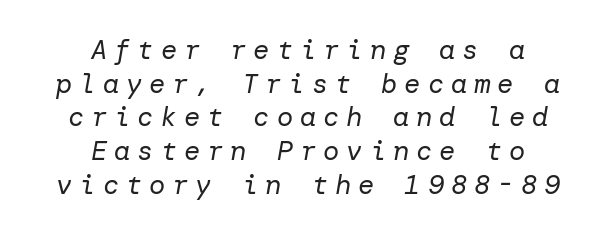
The image shows 27 px text type, italic (leaning right); set centered, normal line spacing (1.25x), unusually wide letter spacing (+0.26 em), not underlined.
